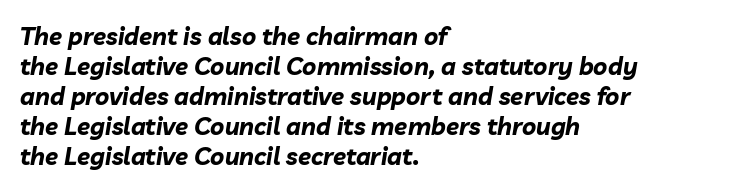
{"italic": "yes", "lean": "right", "slant_degrees": 10, "bold": "yes", "underline": "no", "align": "left", "line_spacing": "normal", "line_spacing_ratio": 1.25, "letter_spacing": "normal", "letter_spacing_em": 0.0, "glyph_px": 24}
